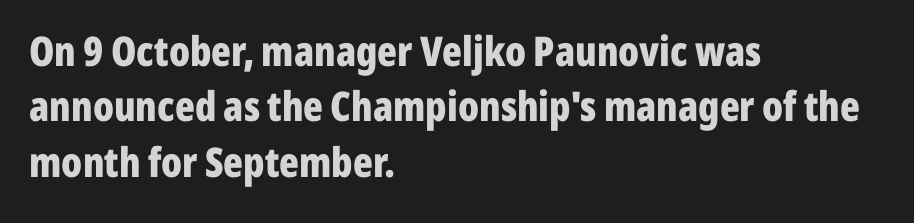
The image shows 41 px bold, condensed sans-serif type, upright; set left-aligned, normal line spacing (1.35x), normal letter spacing, not underlined; low stroke contrast and a medium x-height.
